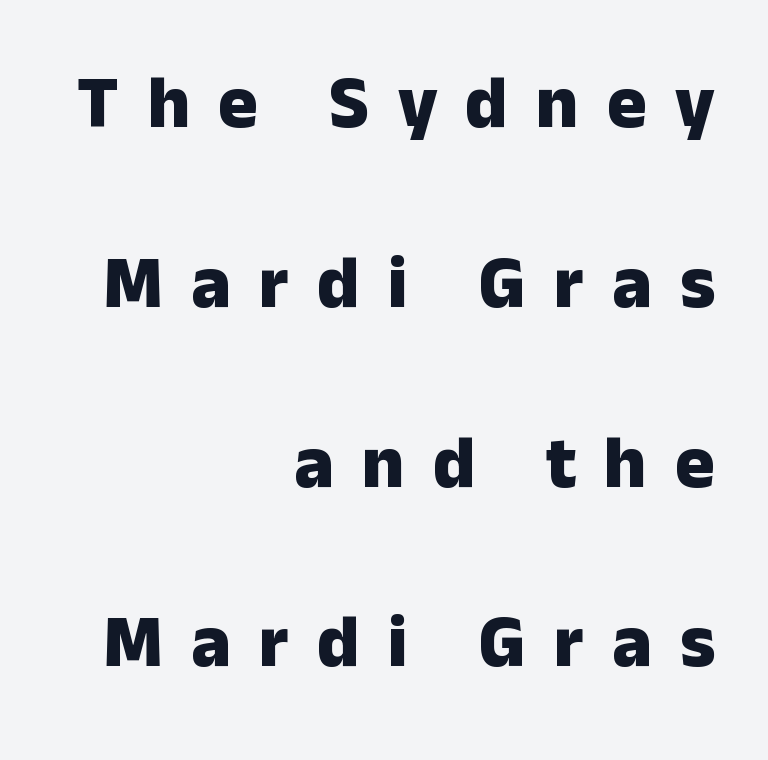
The image shows 74 px heavy sans-serif type, upright; set right-aligned, loose line spacing (2.43x), unusually wide letter spacing (+0.38 em), not underlined; low stroke contrast and a medium x-height.
